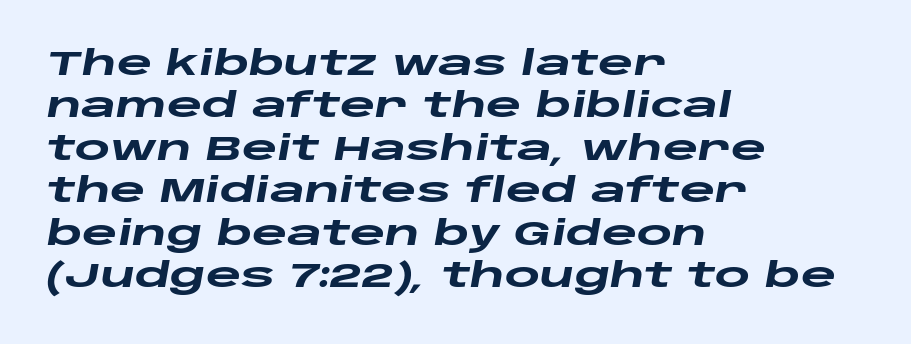
The image shows 34 px heavy, wide type, italic (leaning right); set left-aligned, normal line spacing (1.25x), normal letter spacing, not underlined; low stroke contrast and a large x-height.
